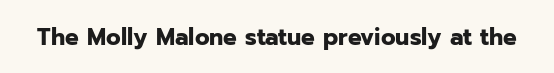
{"italic": "no", "bold": "yes", "underline": "no", "letter_spacing": "normal", "letter_spacing_em": 0.0, "glyph_px": 24}
